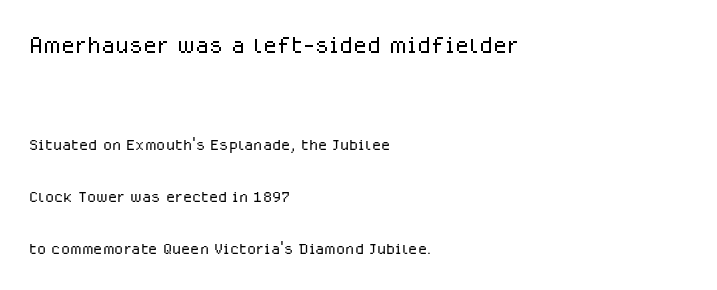
Q: Is the text bold? A: No.
Q: Is the text italic (slanted)? A: No, it is upright.
Q: Is the typeface a serif or a sans-serif typeface? A: Sans-serif.
Q: Is the text underlined? A: No.
Q: How is the paragraph aligned? A: Left-aligned.
Q: Is the spacing between letters normal or unusually wide? A: Normal.
Q: Is the spacing between lines tight, normal or loose? A: Loose.
Q: Which block of text is set in a larger size, the first (top) or the second (bottom)? A: The first (top) one.
Q: Width (condensed, normal, or wide)? A: Normal.
Q: Stroke contrast? A: Low.
Q: x-height? A: Medium.
Q: Monospaced? A: No.
